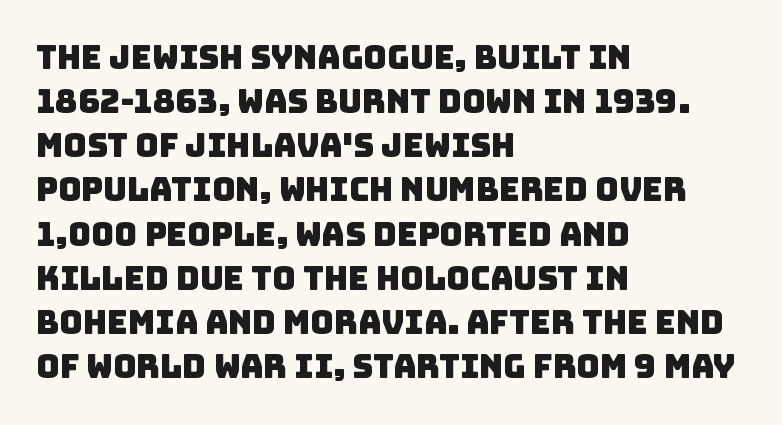
Q: Is the typeface a serif or a sans-serif typeface? A: Sans-serif.
Q: Is the text underlined? A: No.
Q: How is the paragraph aligned? A: Left-aligned.
Q: Is the spacing between letters normal or unusually wide? A: Normal.
Q: Is the spacing between lines tight, normal or loose? A: Normal.
Q: Width (condensed, normal, or wide)? A: Normal.
Q: Stroke contrast? A: Low.
Q: x-height? A: Large.
Q: Monospaced? A: No.
